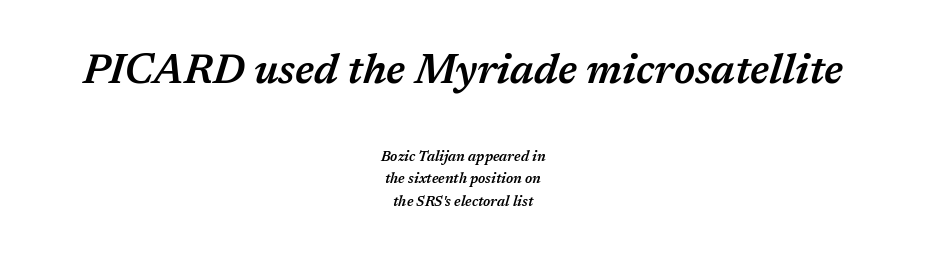
{"italic": "yes", "lean": "right", "slant_degrees": 17, "bold": "semi", "weight": "semibold", "width": "normal", "stroke_contrast": "medium", "x_height": "medium", "monospaced": "no", "underline": "no", "align": "center", "line_spacing": "normal", "line_spacing_ratio": 1.59, "letter_spacing": "normal", "letter_spacing_em": 0.0, "larger_block": "first", "size_ratio": 2.93, "glyph_px": 41}
